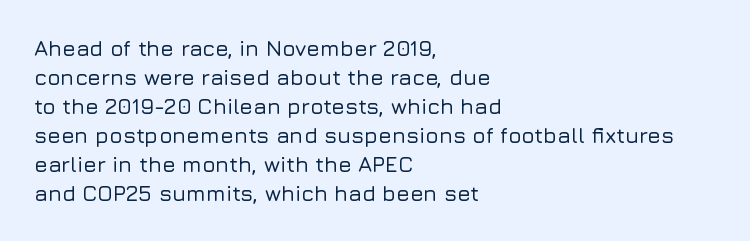
The image shows 22 px text type, upright; set left-aligned, normal line spacing (1.32x), normal letter spacing, not underlined.
